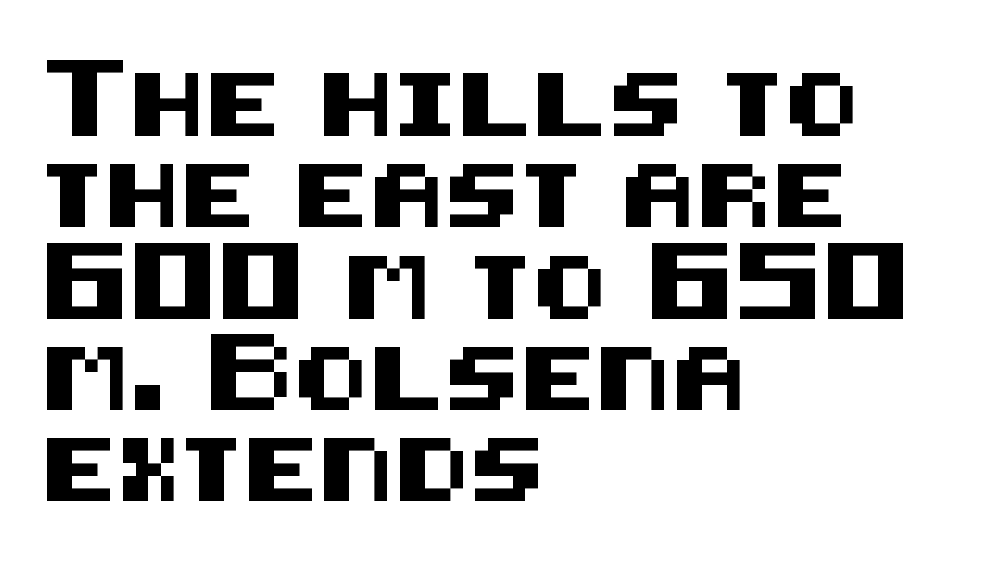
The designer left line spacing at the default. A roman cut, with each character standing at attention. Spacing between characters is what you'd get straight out of the box. Underlining? Definitely not there. Line starts are locked; line ends wander. This is sans-serif lettering, the kind often seen on screens and signage.
